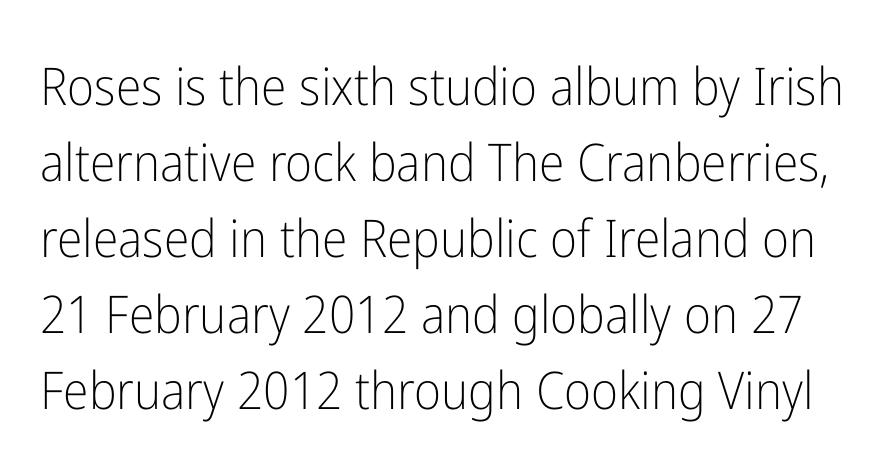
The image shows 52 px light, condensed sans-serif type, upright; set normal line spacing (1.46x), normal letter spacing, not underlined; low stroke contrast and a medium x-height.
